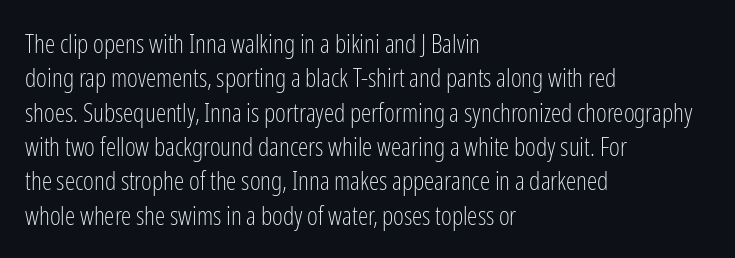
The image shows 26 px text type, upright; set left-aligned, normal line spacing (1.32x), normal letter spacing, not underlined.
